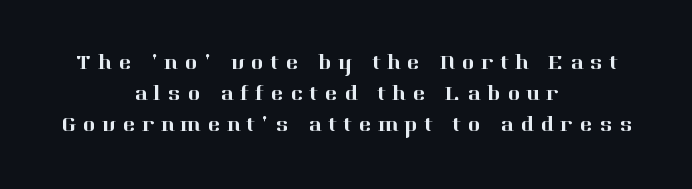
{"italic": "no", "underline": "no", "align": "center", "line_spacing": "normal", "line_spacing_ratio": 1.48, "letter_spacing": "wide", "letter_spacing_em": 0.33, "glyph_px": 21}
